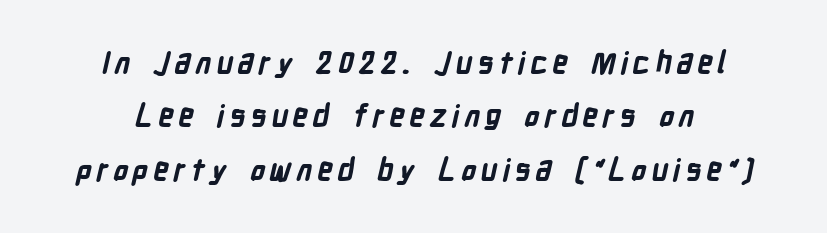
Q: Is the text bold? A: Yes.
Q: Is the typeface a serif or a sans-serif typeface? A: Sans-serif.
Q: Is the text underlined? A: No.
Q: Width (condensed, normal, or wide)? A: Condensed.
Q: Stroke contrast? A: Low.
Q: x-height? A: Medium.
Q: Monospaced? A: No.
